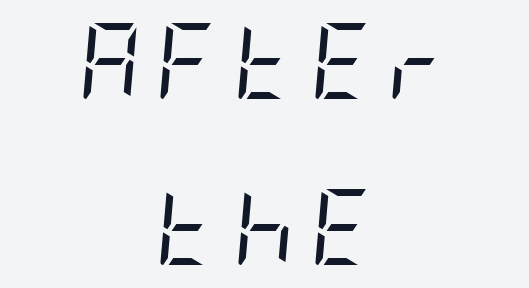
{"italic": "yes", "lean": "right", "slant_degrees": 5, "bold": "no", "weight": "regular", "width": "condensed", "stroke_contrast": "low", "x_height": "large", "underline": "no", "align": "center", "line_spacing": "loose", "line_spacing_ratio": 2.18, "letter_spacing": "wide", "letter_spacing_em": 0.2, "glyph_px": 76}
